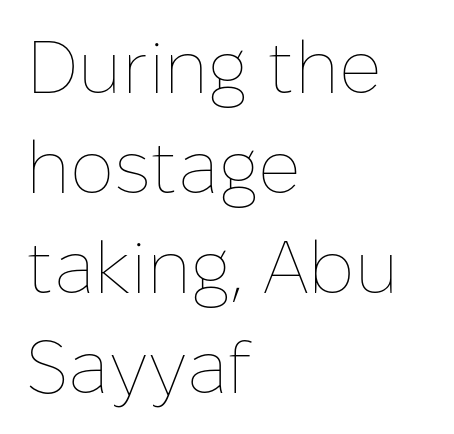
This sample is left-justified, so line endings fall wherever the words run out. A typesetter would mark this as roman, not italic. The space beneath each line is pristine and unruled. These lines are rendered in a variable-pitch font.
